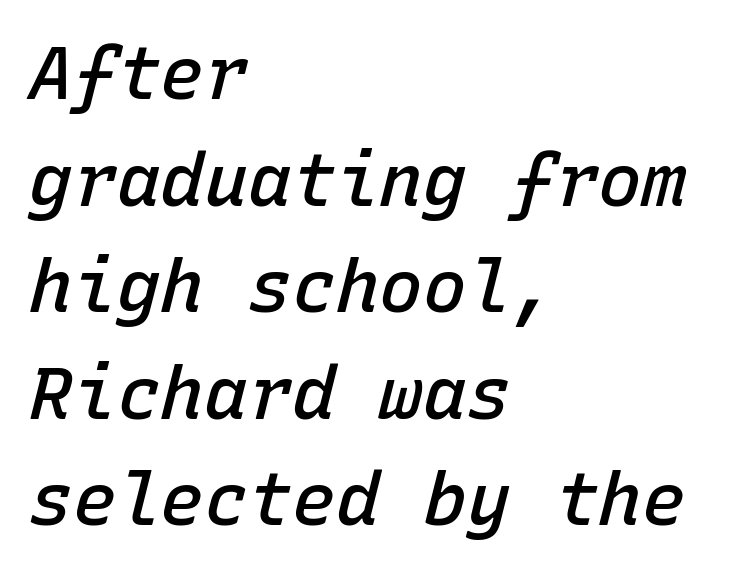
Q: Is the text bold? A: Semi-bold.
Q: Is the text italic (slanted)? A: Yes, it leans right by about 15 degrees.
Q: Is the text underlined? A: No.
Q: How is the paragraph aligned? A: Left-aligned.
Q: Is the spacing between letters normal or unusually wide? A: Normal.
Q: Is the spacing between lines tight, normal or loose? A: Normal.
Q: Width (condensed, normal, or wide)? A: Normal.
Q: Stroke contrast? A: Low.
Q: x-height? A: Medium.
Q: Monospaced? A: Yes.
